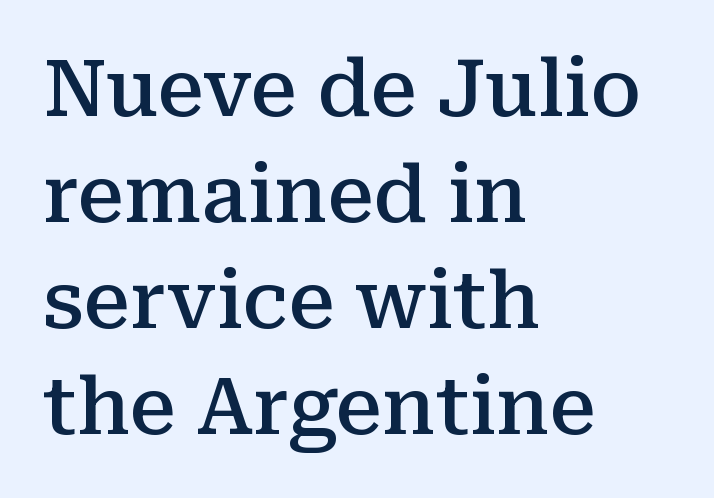
Q: Is the text bold? A: Semi-bold.
Q: Is the text italic (slanted)? A: No, it is upright.
Q: Is the typeface a serif or a sans-serif typeface? A: Serif.
Q: Is the text underlined? A: No.
Q: How is the paragraph aligned? A: Left-aligned.
Q: Is the spacing between letters normal or unusually wide? A: Normal.
Q: Is the spacing between lines tight, normal or loose? A: Normal.
Q: Width (condensed, normal, or wide)? A: Normal.
Q: Stroke contrast? A: Medium.
Q: x-height? A: Medium.
Q: Monospaced? A: No.
